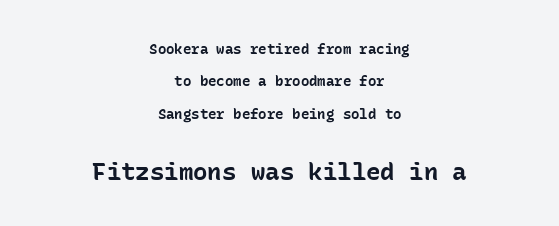
Rendered with straight, roman letterforms. The paragraph has two soft edges and a firm central axis. Descender tails drop into unmarked territory. If you measured baseline to baseline, you'd find a long distance.
